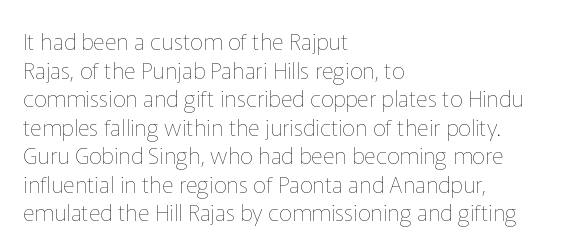
Q: Is the text bold? A: No.
Q: Is the text italic (slanted)? A: No, it is upright.
Q: Is the text underlined? A: No.
Q: How is the paragraph aligned? A: Left-aligned.
Q: Is the spacing between letters normal or unusually wide? A: Normal.
